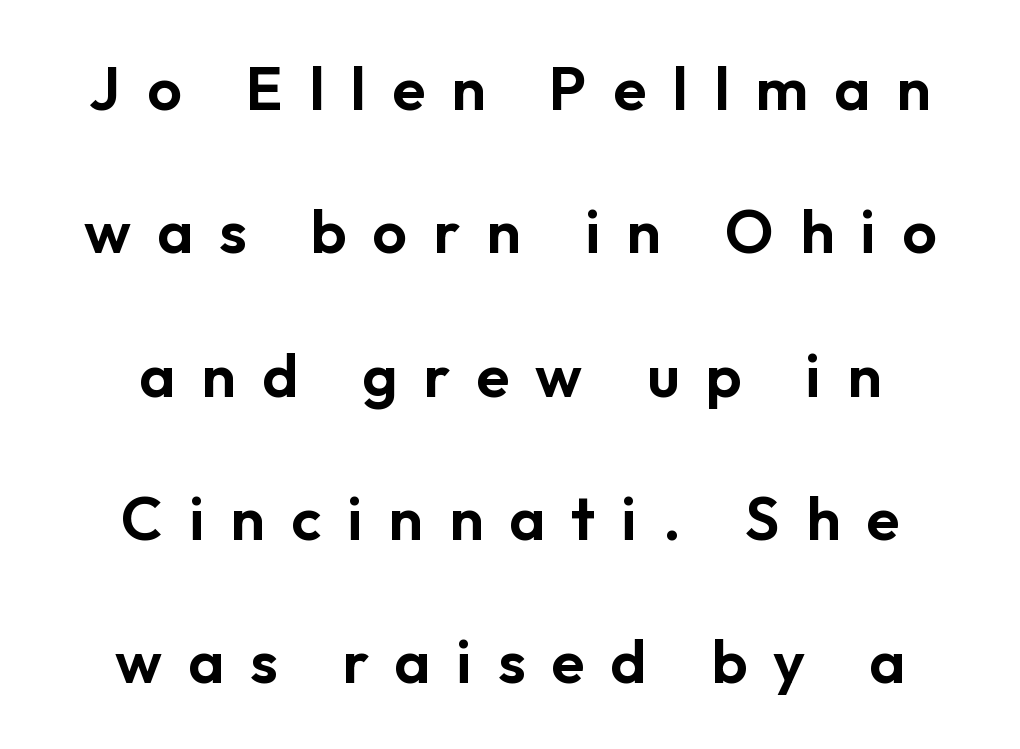
The image shows 61 px sans-serif type, upright; set centered, loose line spacing (2.35x), unusually wide letter spacing (+0.43 em), not underlined; low stroke contrast and a medium x-height.
